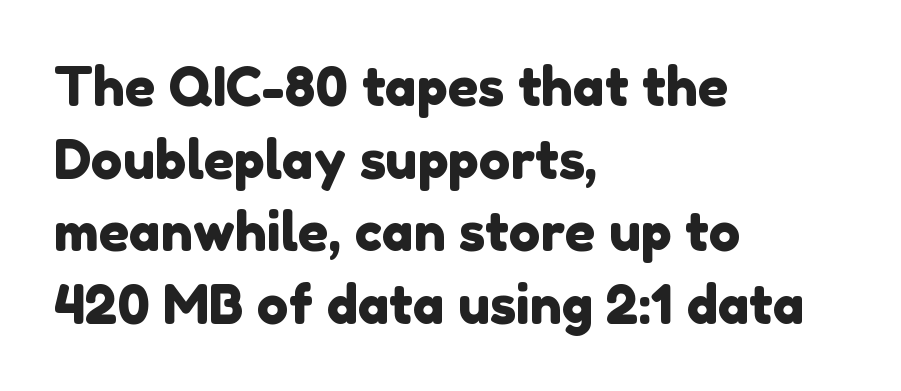
The image shows 53 px sans-serif type; set left-aligned, normal line spacing (1.37x), normal letter spacing, not underlined; low stroke contrast and a medium x-height.
